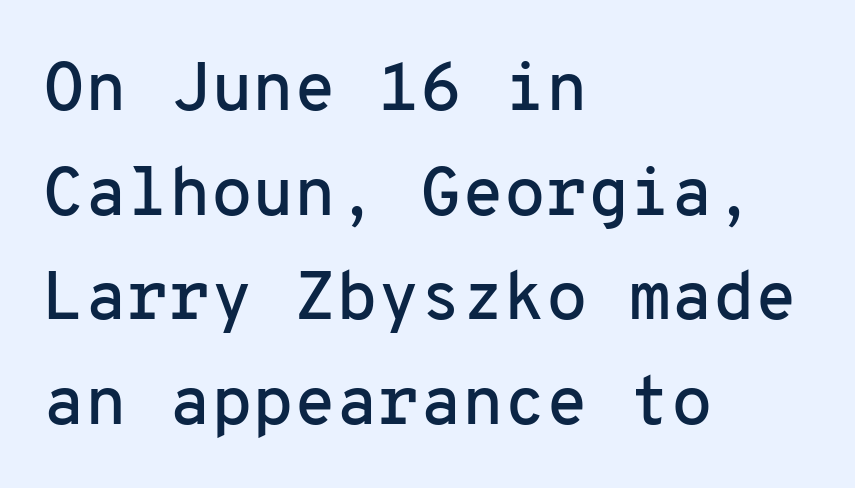
The image shows 68 px sans-serif type, upright, monospaced; set left-aligned, normal line spacing (1.54x), normal letter spacing, not underlined; low stroke contrast and a medium x-height.
